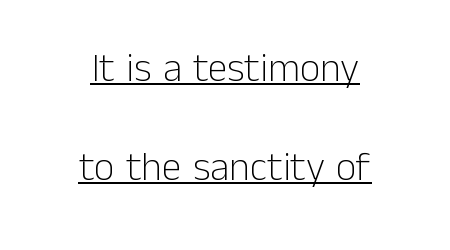
Caption: face not bold, strokes unweighted. The rendering uses natural spacing where letterforms have individual widths. The sample's only ornament is a line tracing under the words. Notice the wide empty band between every row — that's loose leading. Here the glyphs are tracked normally, forming tight word shapes. The whitespace from short lines is split evenly between both sides.
